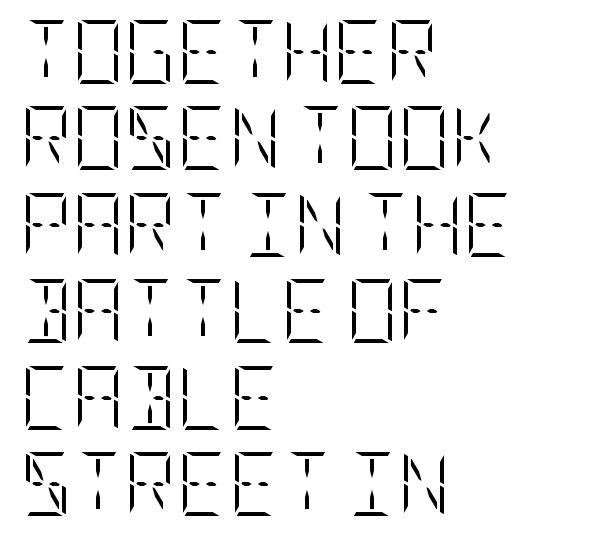
Designer's note — italics off, roman on. Default kerning and tracking; the words read as compact shapes. One glance says typical: line gaps are just what's usual. The cut favours lightness, reaching ordinary text weight at its darkest. Clear beneath every line of the passage.
